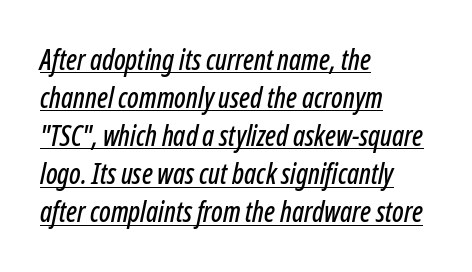
Q: Is the text italic (slanted)? A: Yes, it leans right by about 12 degrees.
Q: Is the text underlined? A: Yes.
Q: How is the paragraph aligned? A: Left-aligned.
Q: Is the spacing between letters normal or unusually wide? A: Normal.
Q: Is the spacing between lines tight, normal or loose? A: Normal.
Q: Width (condensed, normal, or wide)? A: Condensed.
Q: Stroke contrast? A: Low.
Q: x-height? A: Medium.
Q: Monospaced? A: No.
